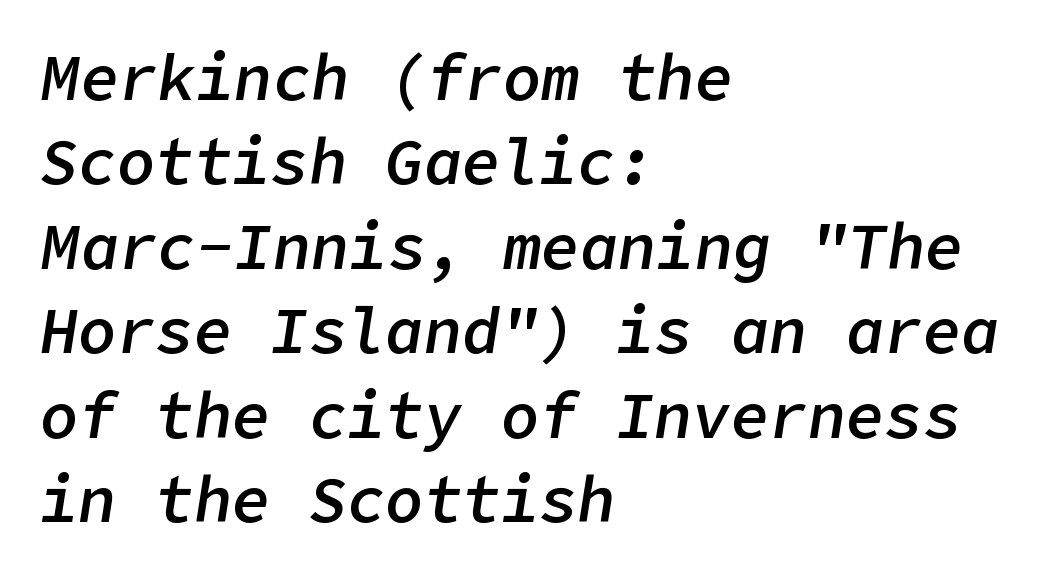
Notice the strokes are somewhat thickened but not fully heavy: this is a semibold. The gap between lines stays unmarked. Baseline-to-baseline distance is the conventional proportion of letter height. These lines are set flush left with a ragged right edge. Short note: letters normally spaced. The specimen reads as italic at a glance.
